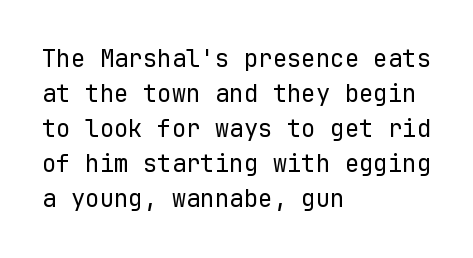
Q: Is the text bold? A: No.
Q: Is the text italic (slanted)? A: No, it is upright.
Q: Is the text underlined? A: No.
Q: How is the paragraph aligned? A: Left-aligned.
Q: Is the spacing between letters normal or unusually wide? A: Normal.
Q: Is the spacing between lines tight, normal or loose? A: Normal.
